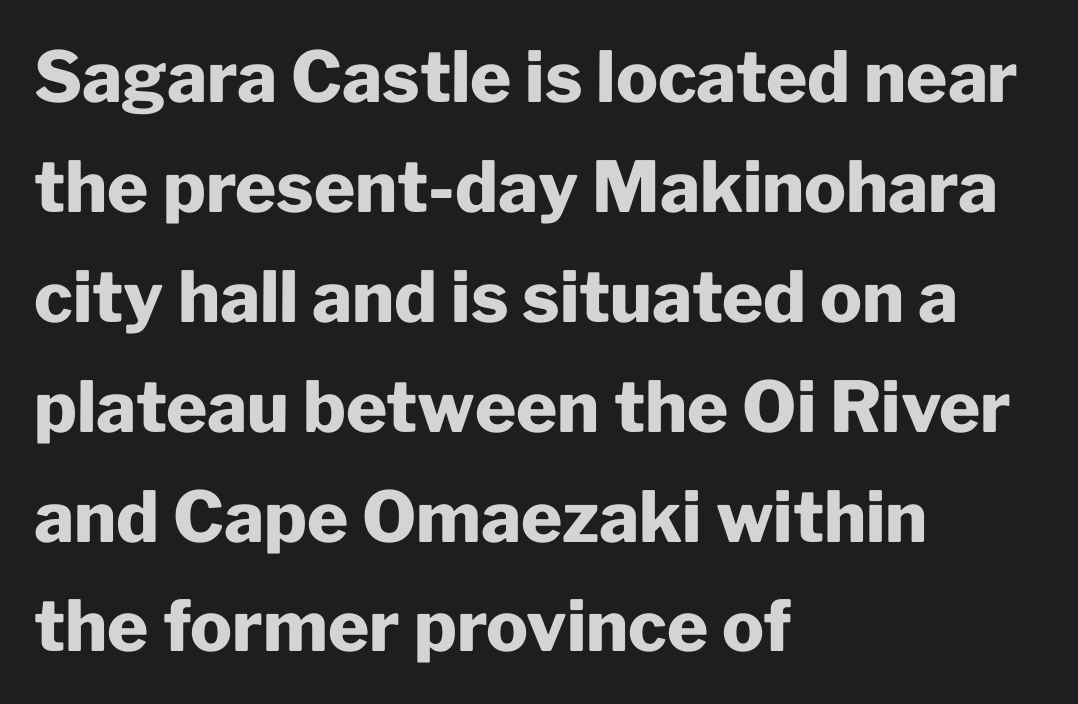
{"serif": "no", "italic": "no", "bold": "yes", "weight": "heavy", "width": "normal", "stroke_contrast": "low", "x_height": "medium", "monospaced": "no", "underline": "no", "align": "left", "line_spacing": "normal", "line_spacing_ratio": 1.57, "letter_spacing": "normal", "letter_spacing_em": 0.0, "glyph_px": 70}
